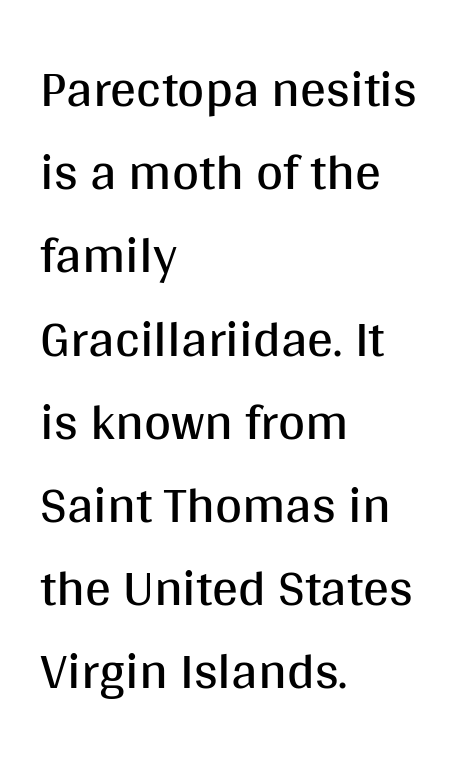
When letters stand straight like this, we call the style roman or upright. The vertical gap from one line to the next is medium. Type without underlining. Caption: standard tracking, unaltered. Letterform terminals end flat and unadorned throughout the passage.
